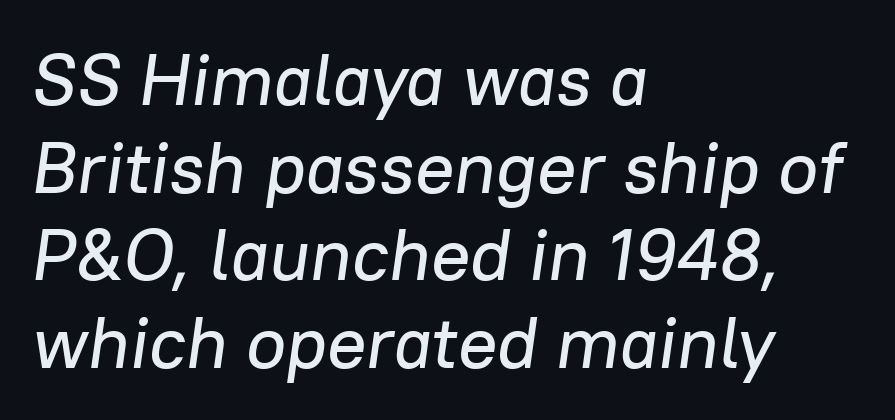
The image shows 73 px text type, italic (leaning right); set left-aligned, line spacing 1.2x, normal letter spacing, not underlined; low stroke contrast and a medium x-height.
